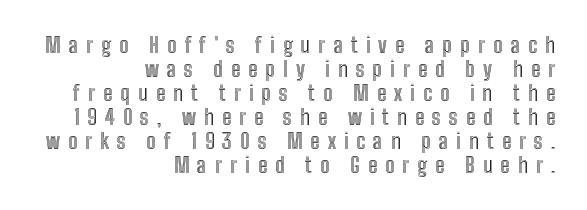
The image shows 21 px text type, upright; set right-aligned, tight line spacing (1.14x), unusually wide letter spacing (+0.38 em), not underlined.
